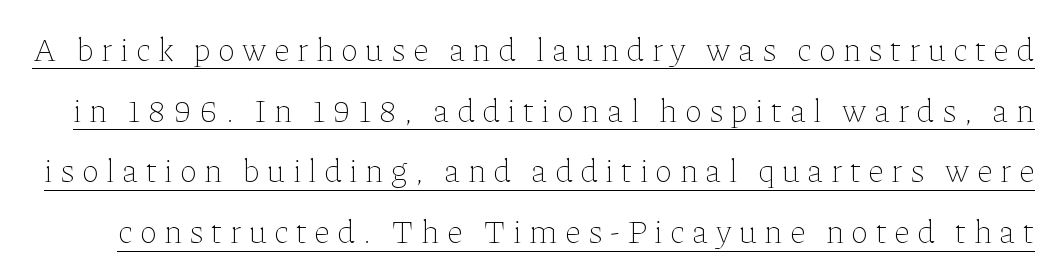
{"italic": "no", "bold": "no", "weight": "thin", "width": "normal", "stroke_contrast": "low", "x_height": "medium", "monospaced": "no", "underline": "yes", "line_spacing_ratio": 1.84, "letter_spacing": "wide", "letter_spacing_em": 0.23, "glyph_px": 33}
